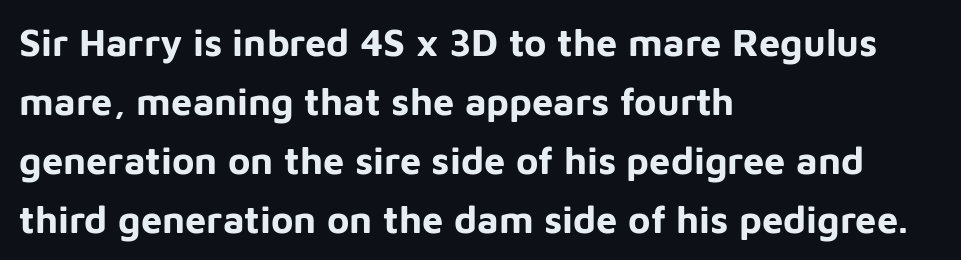
Strong, thick strokes mark this as bold type. Summary of vertical rhythm: regular, with standard interline spacing. Tall strokes in this sample are plumb rather than angled. Serif or sans? Sans — the stroke terminals are bare. Left-aligned paragraph, ragged on the right. The rendering uses natural spacing where letterforms have individual widths.
